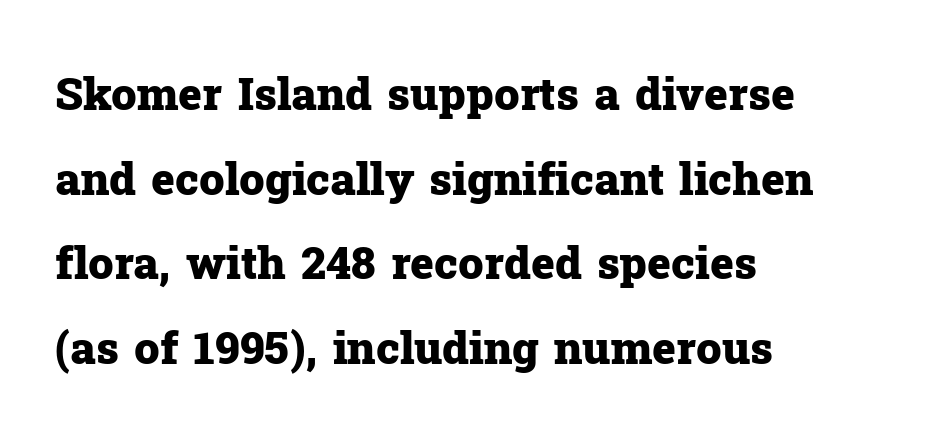
The image shows 45 px heavy serif type, upright; set left-aligned, line spacing 1.88x, normal letter spacing, not underlined; low stroke contrast and a medium x-height.
